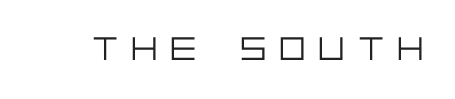
Q: Is the text bold? A: No.
Q: Is the text italic (slanted)? A: No, it is upright.
Q: Is the typeface a serif or a sans-serif typeface? A: Sans-serif.
Q: Is the text underlined? A: No.
Q: Is the spacing between letters normal or unusually wide? A: Unusually wide.
Q: Width (condensed, normal, or wide)? A: Normal.
Q: Stroke contrast? A: Low.
Q: x-height? A: Large.
